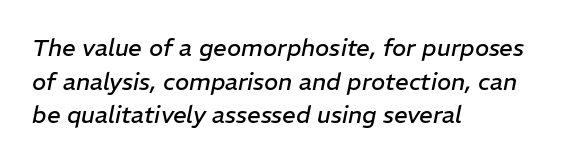
The image shows 24 px text type, italic (leaning right); set left-aligned, normal line spacing (1.4x), normal letter spacing, not underlined.
